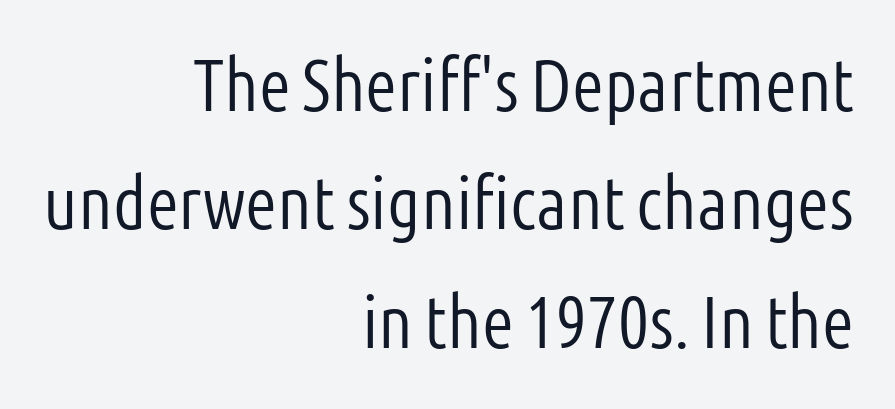
{"serif": "no", "italic": "no", "bold": "no", "weight": "light", "width": "condensed", "stroke_contrast": "low", "x_height": "medium", "monospaced": "no", "underline": "no", "align": "right", "line_spacing": "normal", "line_spacing_ratio": 1.6, "letter_spacing": "normal", "letter_spacing_em": 0.0, "glyph_px": 74}
